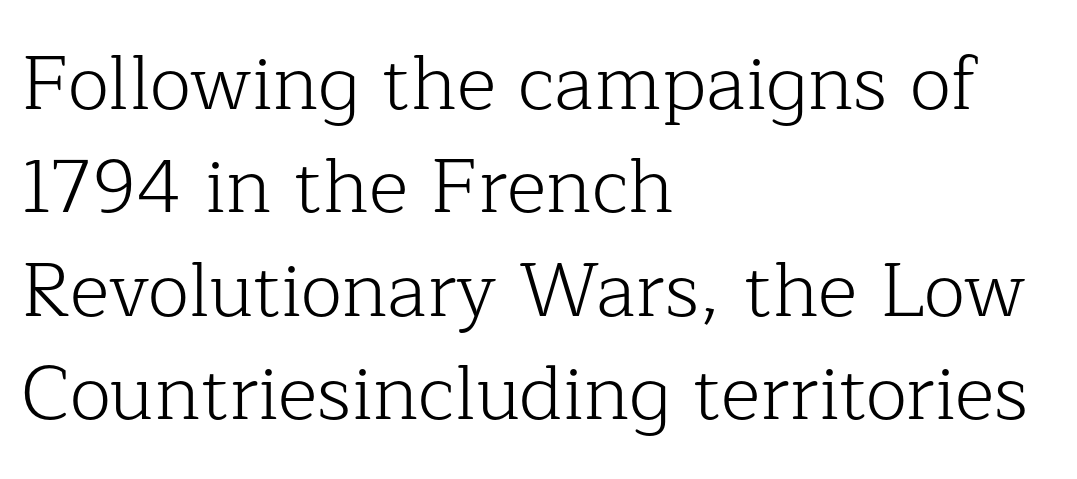
{"serif": "yes", "italic": "no", "bold": "no", "weight": "light", "width": "normal", "stroke_contrast": "low", "x_height": "medium", "monospaced": "no", "underline": "no", "align": "left", "line_spacing": "normal", "line_spacing_ratio": 1.36, "letter_spacing": "normal", "letter_spacing_em": 0.0, "glyph_px": 76}
